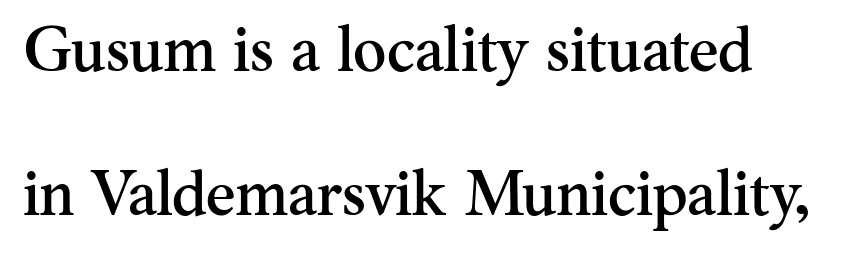
The image shows 63 px serif type, upright; set loose line spacing (2.28x), normal letter spacing, not underlined; medium stroke contrast and a small x-height.
